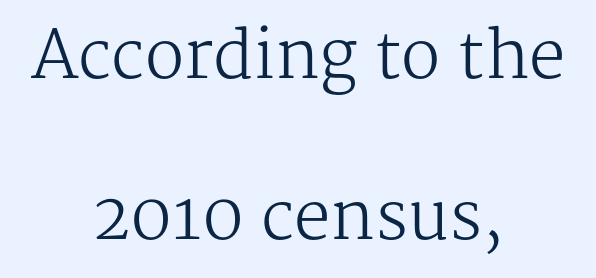
Alignment: centered. Quick note: not italic, upright. These lines are rendered in a variable-pitch font. The strokes carry an ordinary text weight at most. Only glyphs here, with clear space below each row. The face used here is rendered with its standard letterfit.
